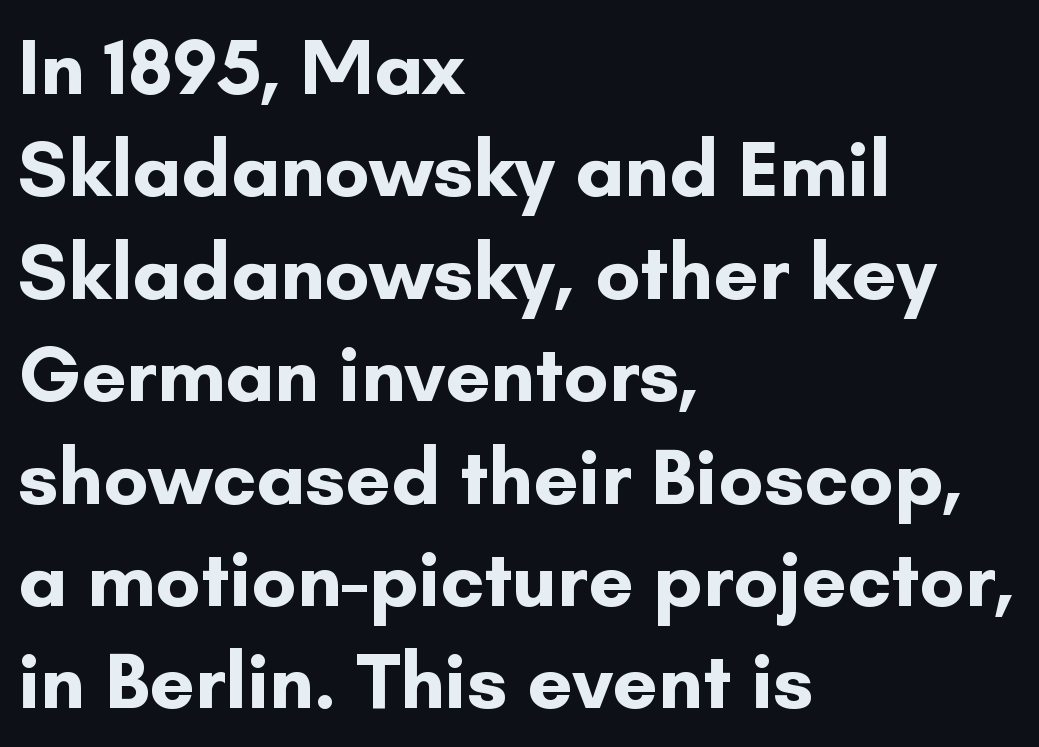
The letters are bold, with thick, heavy strokes. You can tell it's not italic because the verticals are truly vertical. The lines sit at an ordinary, default distance from one another. Unlike a traditional serif, this face leaves its strokes unadorned.
